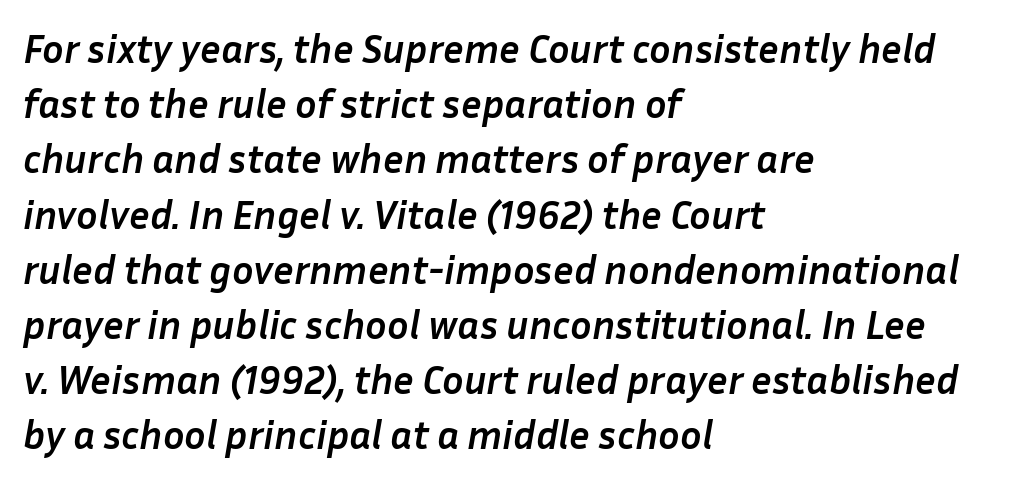
{"italic": "yes", "lean": "right", "slant_degrees": 10, "bold": "yes", "weight": "semibold", "width": "normal", "stroke_contrast": "low", "x_height": "medium", "monospaced": "no", "underline": "no", "align": "left", "line_spacing": "normal", "line_spacing_ratio": 1.38, "letter_spacing": "normal", "letter_spacing_em": 0.0, "glyph_px": 40}
